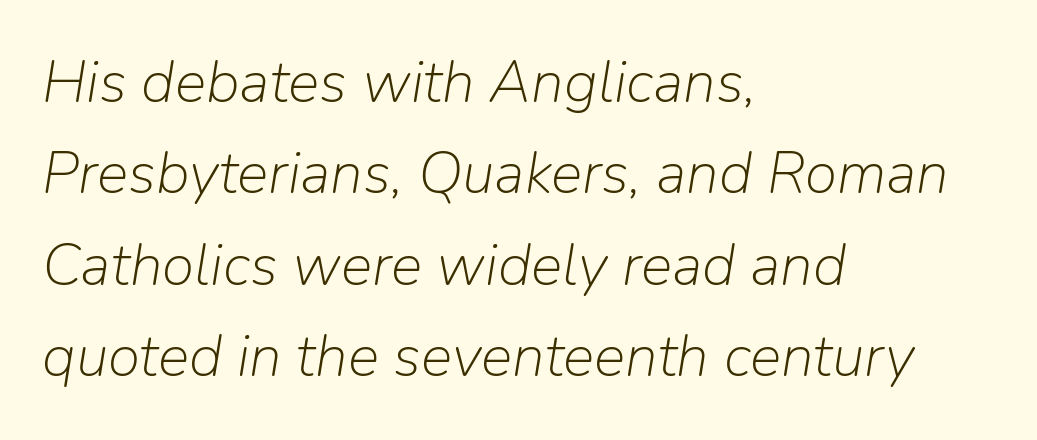
{"italic": "yes", "lean": "right", "slant_degrees": 9, "bold": "no", "weight": "light", "width": "normal", "stroke_contrast": "low", "x_height": "medium", "monospaced": "no", "underline": "no", "align": "left", "line_spacing": "normal", "line_spacing_ratio": 1.55, "letter_spacing": "normal", "letter_spacing_em": 0.0, "glyph_px": 59}
